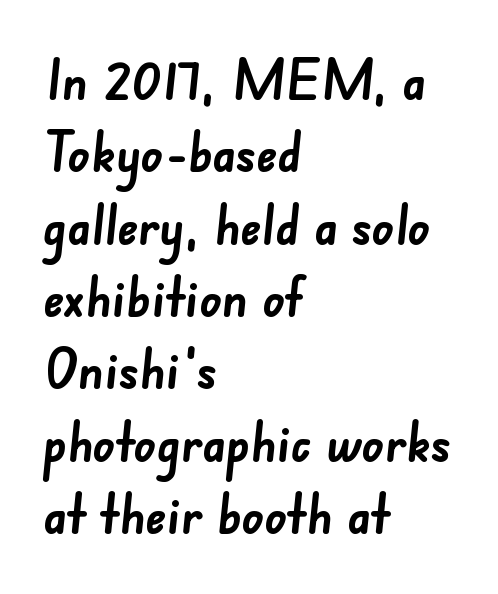
{"serif": "no", "bold": "yes", "weight": "semibold", "width": "normal", "stroke_contrast": "low", "x_height": "small", "monospaced": "no", "underline": "no", "align": "left", "line_spacing": "normal", "line_spacing_ratio": 1.34, "letter_spacing": "normal", "letter_spacing_em": 0.0, "glyph_px": 54}
